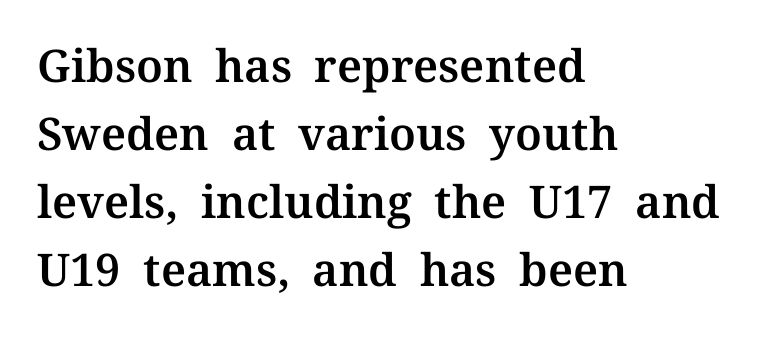
{"serif": "yes", "italic": "no", "width": "normal", "stroke_contrast": "medium", "x_height": "medium", "monospaced": "no", "underline": "no", "align": "left", "line_spacing": "normal", "line_spacing_ratio": 1.51, "letter_spacing": "normal", "letter_spacing_em": 0.0, "glyph_px": 45}
